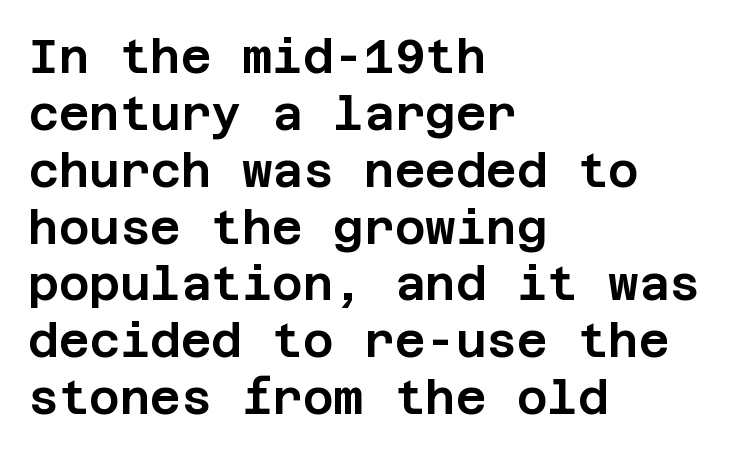
Rendered with straight, roman letterforms. The lines are quadded left. The specimen omits any rule beneath the text block's lines. Nothing unusual about the tracking: characters are spaced as the font intends. Serifs: no, the terminals of the letterforms are clean.
